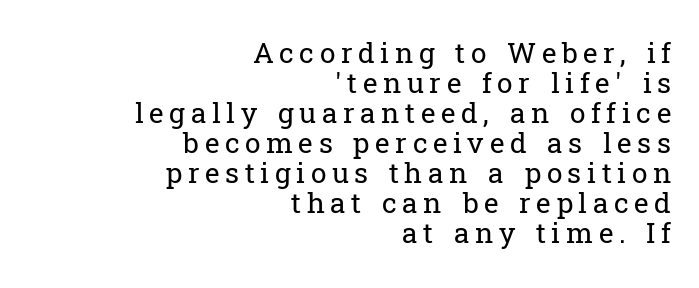
{"serif": "yes", "italic": "no", "bold": "no", "weight": "regular", "width": "normal", "stroke_contrast": "low", "x_height": "medium", "monospaced": "no", "underline": "no", "align": "right", "line_spacing": "tight", "line_spacing_ratio": 1.07, "letter_spacing": "wide", "letter_spacing_em": 0.2, "glyph_px": 28}
